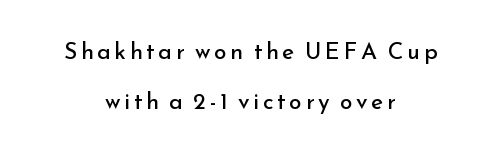
The image shows 23 px text type, upright; set centered, loose line spacing (2.18x), not underlined.
